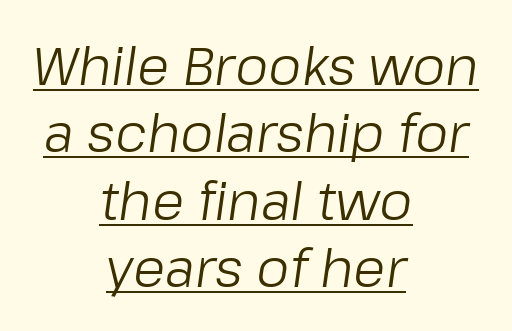
Q: Is the text bold? A: No.
Q: Is the text italic (slanted)? A: Yes, it leans right by about 8 degrees.
Q: Is the text underlined? A: Yes.
Q: How is the paragraph aligned? A: Centered.
Q: Is the spacing between letters normal or unusually wide? A: Normal.
Q: Is the spacing between lines tight, normal or loose? A: Normal.
Q: Width (condensed, normal, or wide)? A: Normal.
Q: Stroke contrast? A: Low.
Q: x-height? A: Medium.
Q: Monospaced? A: No.
